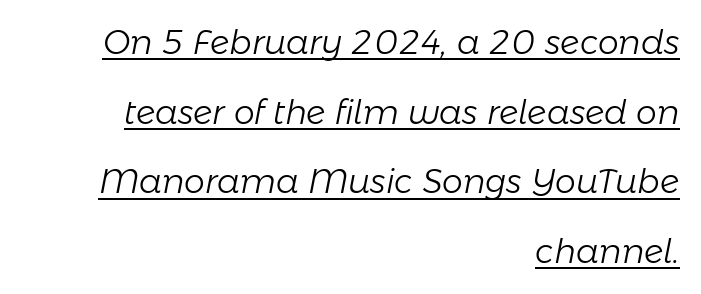
The image shows 33 px light type, italic (leaning right); set right-aligned, loose line spacing (2.11x), normal letter spacing, underlined; low stroke contrast and a medium x-height.
